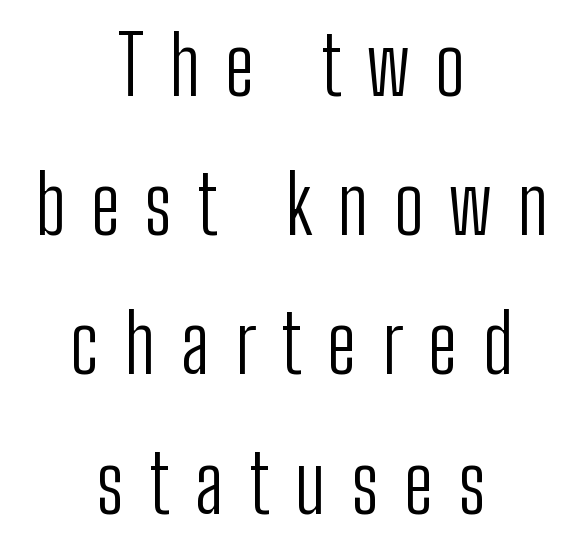
Q: Is the text bold? A: No.
Q: Is the text italic (slanted)? A: No, it is upright.
Q: Is the typeface a serif or a sans-serif typeface? A: Sans-serif.
Q: Is the text underlined? A: No.
Q: How is the paragraph aligned? A: Centered.
Q: Is the spacing between letters normal or unusually wide? A: Unusually wide.
Q: Width (condensed, normal, or wide)? A: Condensed.
Q: Stroke contrast? A: Low.
Q: x-height? A: Medium.
Q: Monospaced? A: No.
